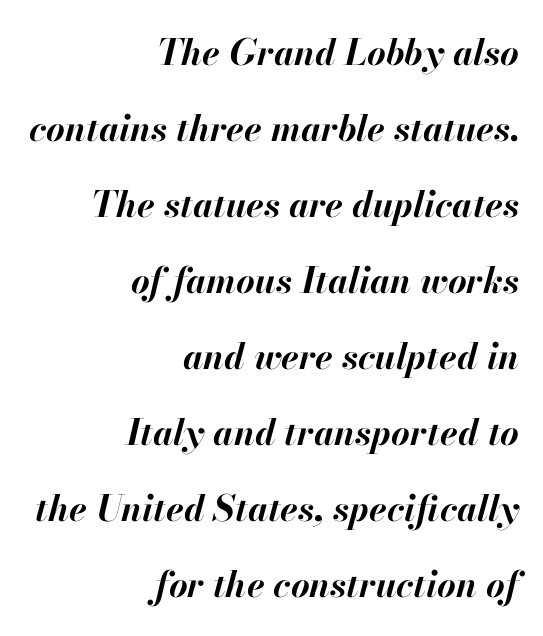
{"italic": "yes", "lean": "right", "slant_degrees": 13, "bold": "yes", "weight": "bold", "width": "normal", "stroke_contrast": "high", "x_height": "small", "monospaced": "no", "underline": "no", "align": "right", "line_spacing": "loose", "line_spacing_ratio": 2.11, "letter_spacing": "normal", "letter_spacing_em": 0.0, "glyph_px": 36}
